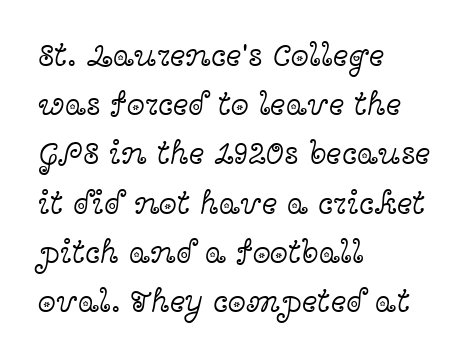
Q: Is the text bold? A: No.
Q: Is the text italic (slanted)? A: No, it is upright.
Q: Is the typeface a serif or a sans-serif typeface? A: Serif.
Q: Is the text underlined? A: No.
Q: How is the paragraph aligned? A: Left-aligned.
Q: Is the spacing between letters normal or unusually wide? A: Normal.
Q: Is the spacing between lines tight, normal or loose? A: Normal.
Q: Width (condensed, normal, or wide)? A: Wide.
Q: x-height? A: Medium.
Q: Monospaced? A: No.
